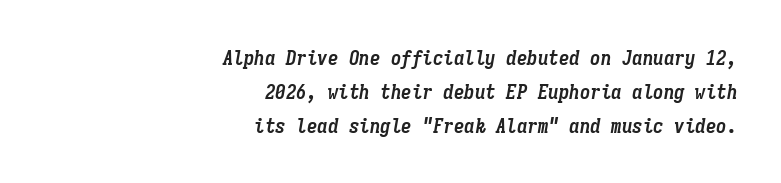
Observe the ordinary spacing: letters are neighbours, not strangers. Yep, that's italic — everything's leaning. Summary of weight: heavy, a full bold. Decoration check: the copy has no underline. Casual observation: everything's shoved over to the right. One glance says typical: line gaps are just what's usual.
